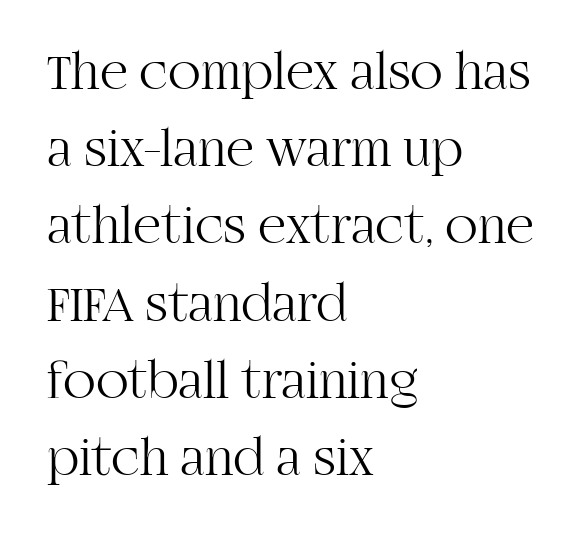
Q: Is the text bold? A: No.
Q: Is the text italic (slanted)? A: No, it is upright.
Q: Is the typeface a serif or a sans-serif typeface? A: Serif.
Q: Is the text underlined? A: No.
Q: How is the paragraph aligned? A: Left-aligned.
Q: Is the spacing between letters normal or unusually wide? A: Normal.
Q: Is the spacing between lines tight, normal or loose? A: Normal.
Q: Width (condensed, normal, or wide)? A: Normal.
Q: Stroke contrast? A: High.
Q: x-height? A: Large.
Q: Monospaced? A: No.
